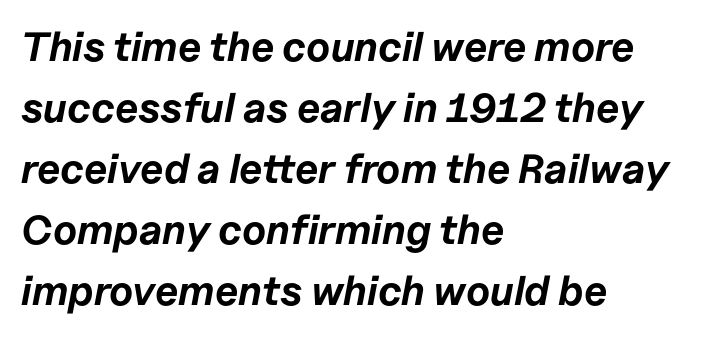
{"italic": "yes", "lean": "right", "slant_degrees": 11, "bold": "yes", "weight": "bold", "width": "normal", "stroke_contrast": "low", "x_height": "medium", "monospaced": "no", "underline": "no", "align": "left", "line_spacing": "normal", "line_spacing_ratio": 1.49, "letter_spacing": "normal", "letter_spacing_em": 0.0, "glyph_px": 41}
